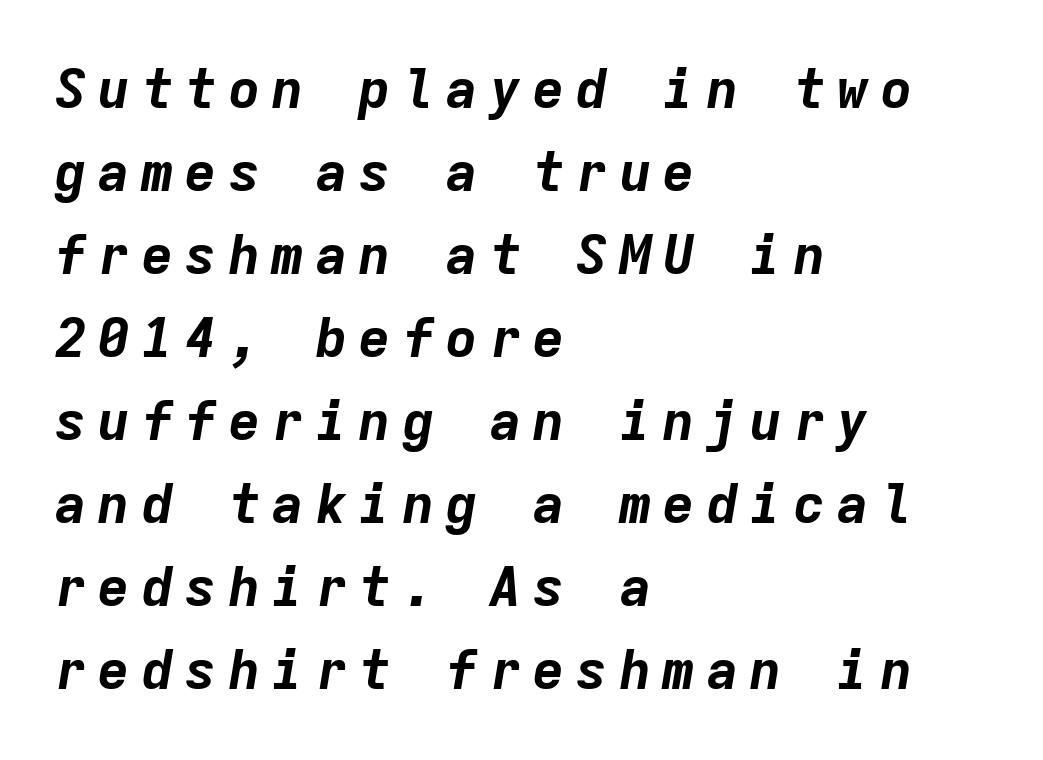
Reading down the block, your eye returns to a fixed left position each line. Honestly, there is no underline to notice here at all. Caption: bold face, heavy strokes. Every character here occupies the same horizontal width, giving the sample a typewriter-like rhythm. What's the leading like? Ordinary, nothing unusual.
